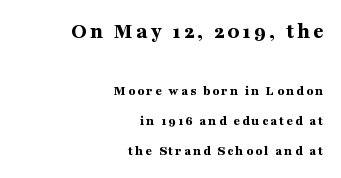
{"italic": "no", "bold": "yes", "underline": "no", "align": "right", "line_spacing": "loose", "line_spacing_ratio": 2.12, "larger_block": "first", "size_ratio": 1.57, "glyph_px": 22}
